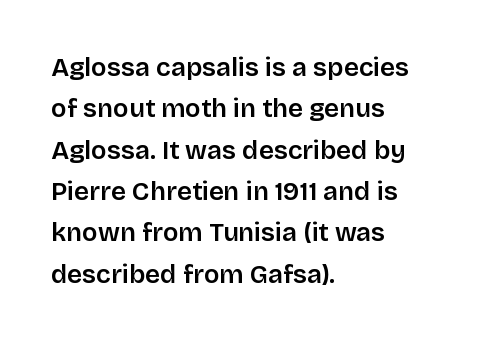
Q: Is the text bold? A: Semi-bold.
Q: Is the text italic (slanted)? A: No, it is upright.
Q: Is the text underlined? A: No.
Q: How is the paragraph aligned? A: Left-aligned.
Q: Is the spacing between letters normal or unusually wide? A: Normal.
Q: Is the spacing between lines tight, normal or loose? A: Normal.
